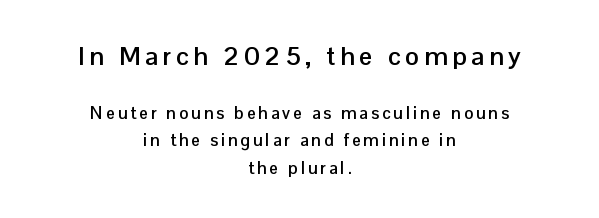
Q: Is the text bold? A: Yes.
Q: Is the text italic (slanted)? A: No, it is upright.
Q: Is the text underlined? A: No.
Q: How is the paragraph aligned? A: Centered.
Q: Is the spacing between lines tight, normal or loose? A: Normal.
Q: Which block of text is set in a larger size, the first (top) or the second (bottom)? A: The first (top) one.
